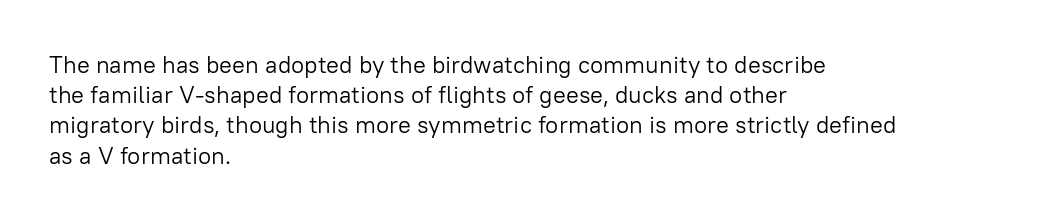
{"italic": "no", "bold": "no", "underline": "no", "align": "left", "line_spacing": "normal", "line_spacing_ratio": 1.26, "letter_spacing": "normal", "letter_spacing_em": 0.0, "glyph_px": 24}
